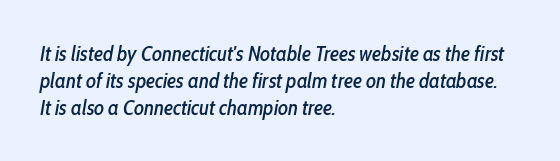
Q: Is the text italic (slanted)? A: Yes, it leans right by about 10 degrees.
Q: Is the text underlined? A: No.
Q: How is the paragraph aligned? A: Left-aligned.
Q: Is the spacing between letters normal or unusually wide? A: Normal.
Q: Is the spacing between lines tight, normal or loose? A: Normal.
